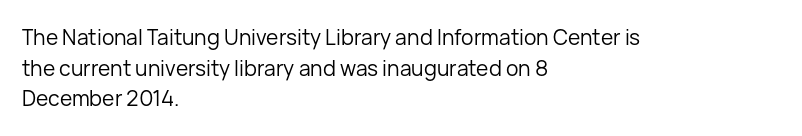
Q: Is the text bold? A: No.
Q: Is the text italic (slanted)? A: No, it is upright.
Q: Is the text underlined? A: No.
Q: How is the paragraph aligned? A: Left-aligned.
Q: Is the spacing between letters normal or unusually wide? A: Normal.
Q: Is the spacing between lines tight, normal or loose? A: Normal.
